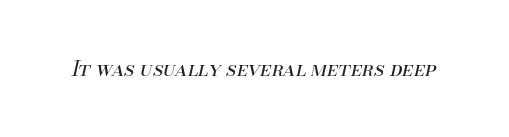
The image shows 21 px text type, italic (leaning right); set normal letter spacing, not underlined.
